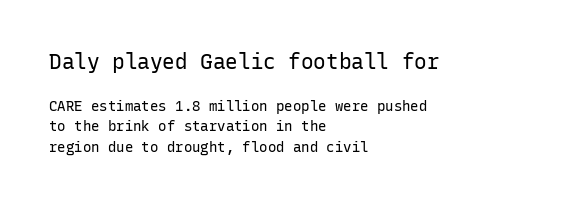
Whoever set this chose a conventional vertical rhythm. The glyphs are unaccompanied by any horizontal stroke below them. The letterforms sit at book weight or below. Italic: no, the glyphs are upright roman. This rendering uses left alignment, leaving the right contour irregular.
